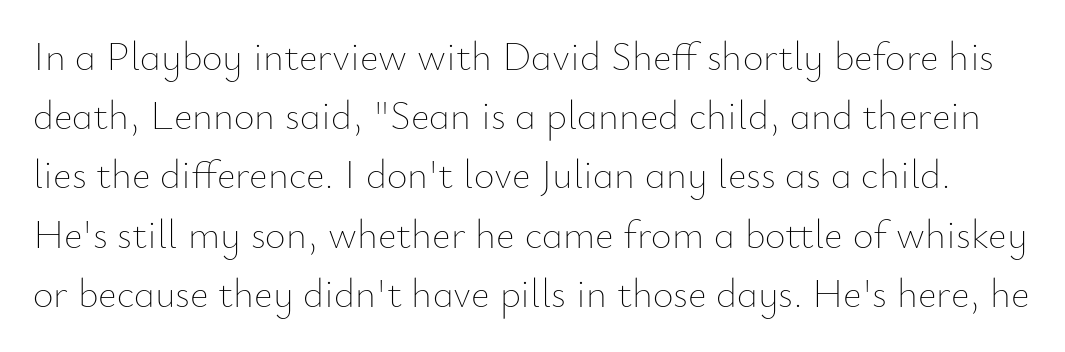
The image shows 40 px thin type, upright; set normal line spacing (1.48x), normal letter spacing, not underlined; low stroke contrast and a small x-height.
